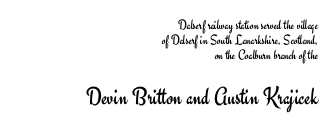
{"bold": "no", "underline": "no", "align": "right", "line_spacing": "tight", "line_spacing_ratio": 1.06, "letter_spacing": "normal", "letter_spacing_em": 0.0, "larger_block": "second", "size_ratio": 1.79, "glyph_px": 25}
